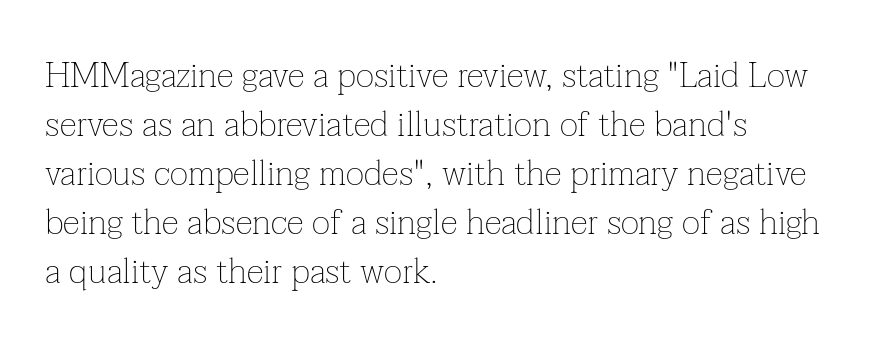
{"serif": "yes", "italic": "no", "bold": "no", "weight": "thin", "width": "normal", "stroke_contrast": "low", "x_height": "medium", "monospaced": "no", "underline": "no", "align": "left", "line_spacing": "normal", "line_spacing_ratio": 1.4, "letter_spacing": "normal", "letter_spacing_em": 0.0, "glyph_px": 35}
